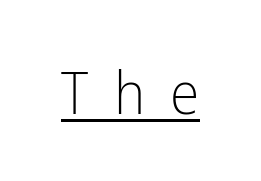
The font is comparable to plain body text, perhaps lighter. Posture: vertical. Underline: present. In terms of letterform style, serifs are entirely absent. The line texture is sparse and dotted thanks to wide tracking. Character widths vary here, with narrow letters taking less room than wide ones.
